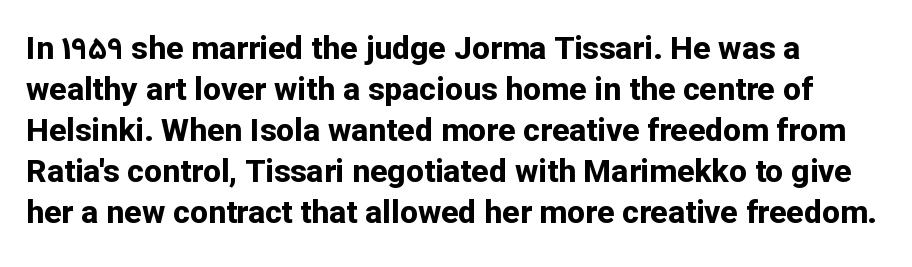
The image shows 32 px bold sans-serif type, upright; set normal line spacing (1.28x), normal letter spacing, not underlined; low stroke contrast and a medium x-height.
